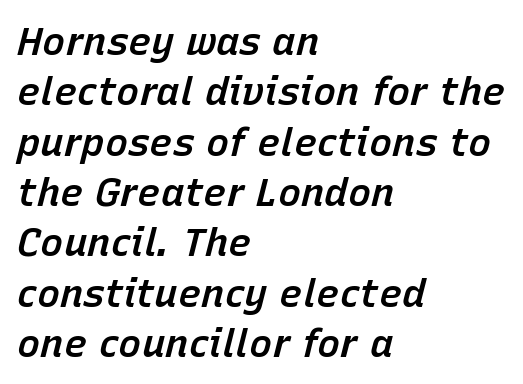
{"italic": "yes", "lean": "right", "slant_degrees": 15, "bold": "semi", "weight": "semibold", "width": "normal", "stroke_contrast": "low", "x_height": "medium", "monospaced": "no", "underline": "no", "align": "left", "line_spacing": "normal", "line_spacing_ratio": 1.29, "letter_spacing": "normal", "letter_spacing_em": 0.0, "glyph_px": 39}
